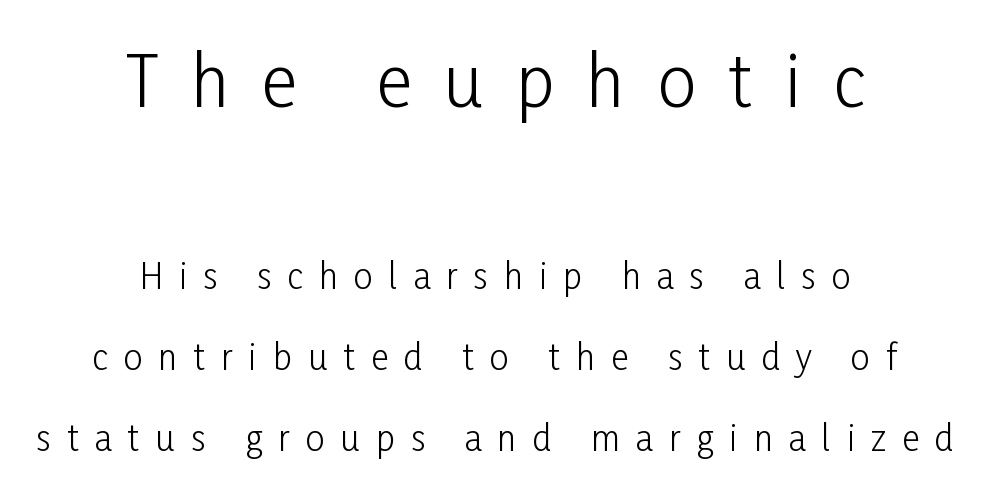
The image shows 69 px light, condensed sans-serif type, upright; set centered, loose line spacing (2.38x), unusually wide letter spacing (+0.47 em), not underlined; the first (top) block is 2.03x larger; low stroke contrast and a medium x-height.
